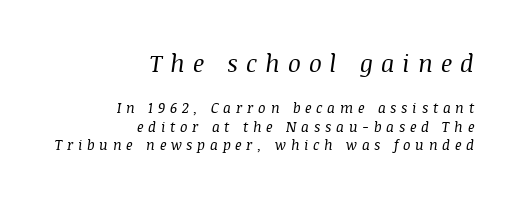
{"italic": "yes", "lean": "right", "slant_degrees": 8, "bold": "no", "underline": "no", "align": "right", "line_spacing": "normal", "line_spacing_ratio": 1.33, "letter_spacing": "wide", "letter_spacing_em": 0.34, "larger_block": "first", "size_ratio": 1.71, "glyph_px": 24}
